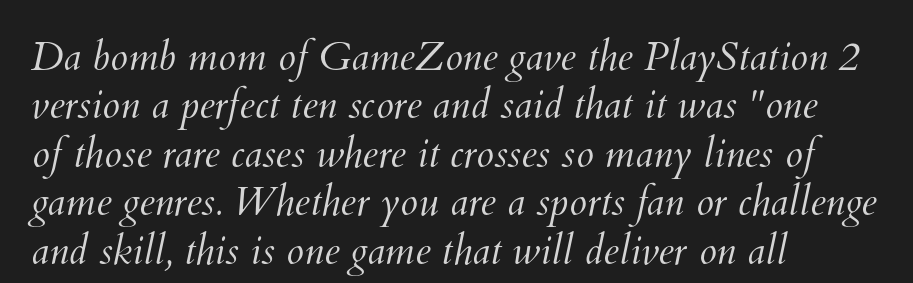
{"bold": "no", "weight": "light", "width": "normal", "stroke_contrast": "medium", "x_height": "small", "monospaced": "no", "underline": "no", "align": "left", "line_spacing_ratio": 1.21, "letter_spacing": "normal", "letter_spacing_em": 0.0, "glyph_px": 40}
